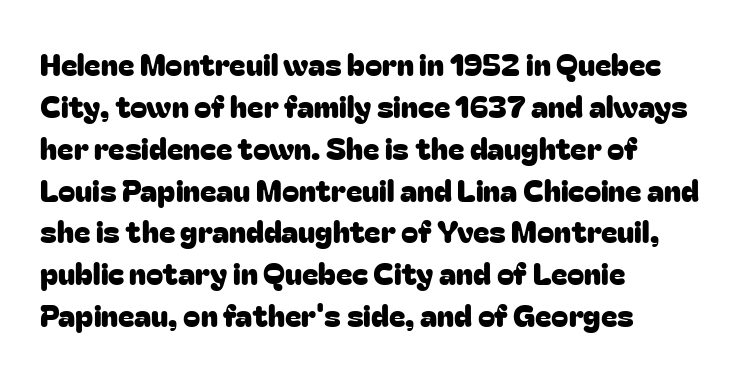
Each line starts at the same left margin while the right side varies. A typesetter would call this proportional, since set widths differ per character. Notice how descenders clear the ascenders below comfortably — that's standard leading. Descenders are the only things crossing below the line.
